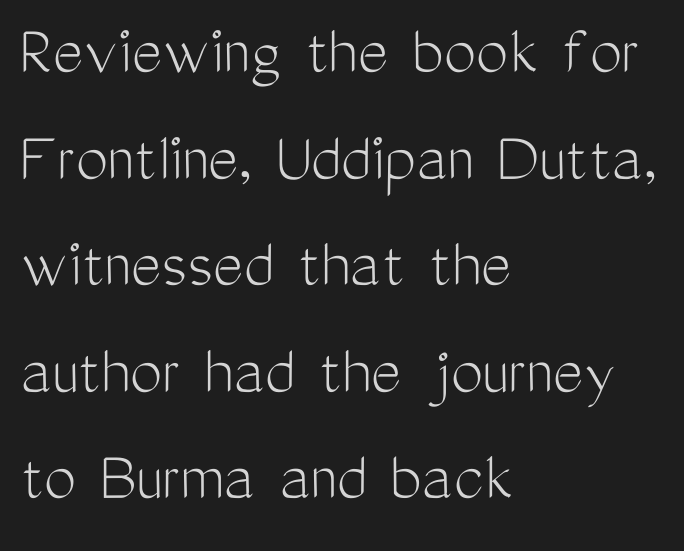
Caption: standard tracking, unaltered. This rendering features lettering with no underline. If you drew a line through each stem, it would be perfectly vertical. Summary of weight: not heavy and not bold.
